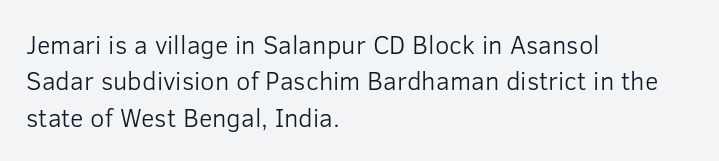
Q: Is the text bold? A: No.
Q: Is the text italic (slanted)? A: No, it is upright.
Q: Is the text underlined? A: No.
Q: How is the paragraph aligned? A: Left-aligned.
Q: Is the spacing between letters normal or unusually wide? A: Normal.
Q: Is the spacing between lines tight, normal or loose? A: Normal.
